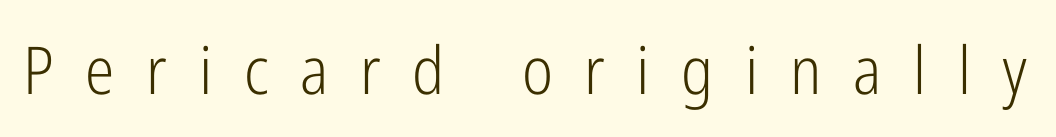
Q: Is the text bold? A: No.
Q: Is the text italic (slanted)? A: No, it is upright.
Q: Is the typeface a serif or a sans-serif typeface? A: Sans-serif.
Q: Is the text underlined? A: No.
Q: Is the spacing between letters normal or unusually wide? A: Unusually wide.
Q: Width (condensed, normal, or wide)? A: Condensed.
Q: Stroke contrast? A: Low.
Q: x-height? A: Medium.
Q: Monospaced? A: No.
